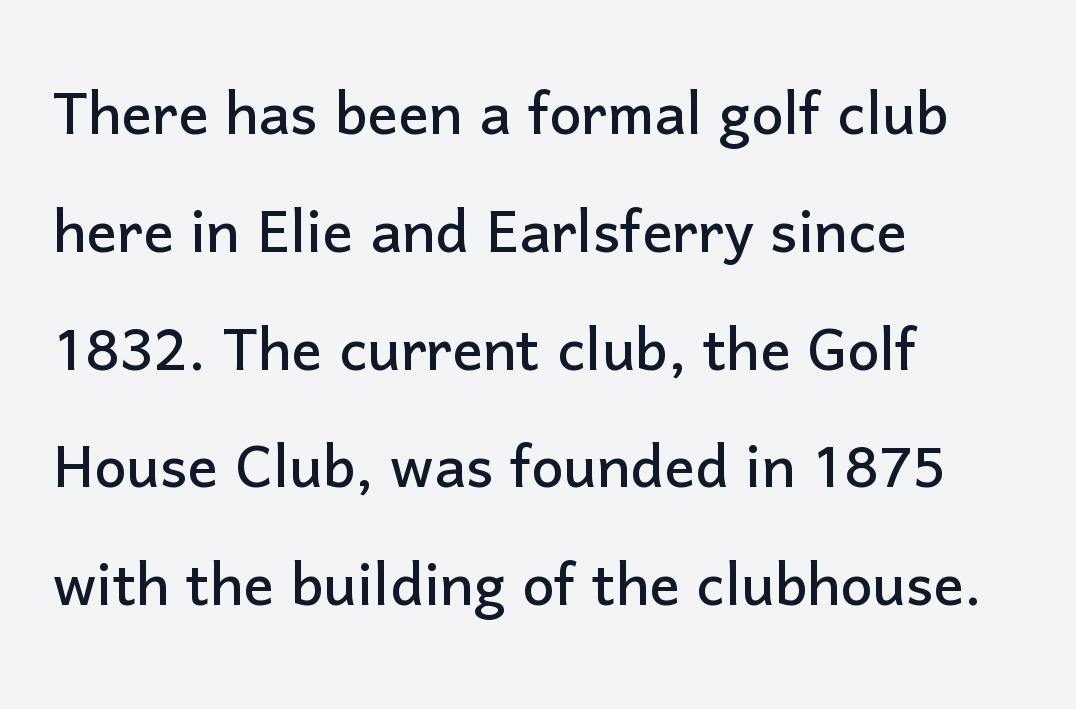
How would I describe the line gaps? Plain and ordinary. These lines stack with their left ends in a neat column. Examine the stroke ends and you'll find no serifs. How are the letters spaced? Ordinarily, with no added tracking. Italic? Not at all — the glyphs are vertical.
